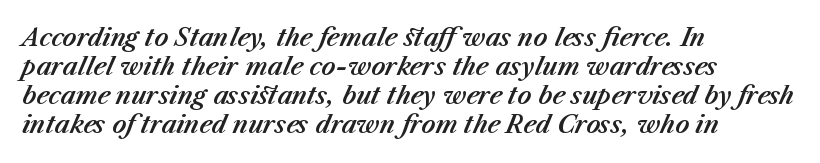
{"italic": "yes", "lean": "right", "slant_degrees": 23, "underline": "no", "align": "left", "line_spacing_ratio": 1.21, "letter_spacing": "normal", "letter_spacing_em": 0.0, "glyph_px": 24}
